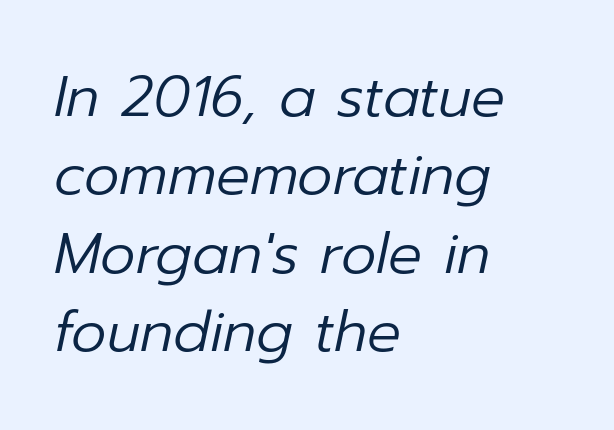
The image shows 56 px regular-weight type, italic (leaning right); set left-aligned, normal line spacing (1.4x), normal letter spacing, not underlined; low stroke contrast and a medium x-height.
